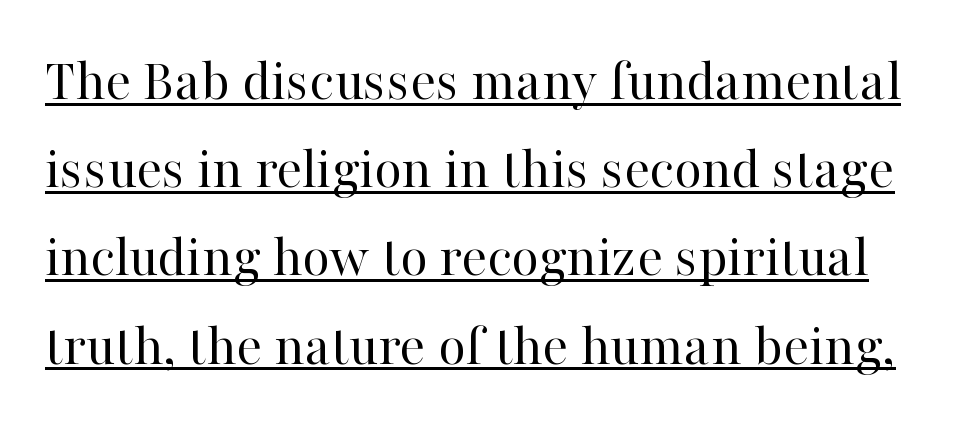
Nothing unusual about the tracking: characters are spaced as the font intends. These lines sit exactly where default settings would place them. Font category for this specimen: serif. A typographer would call this underscored text.
